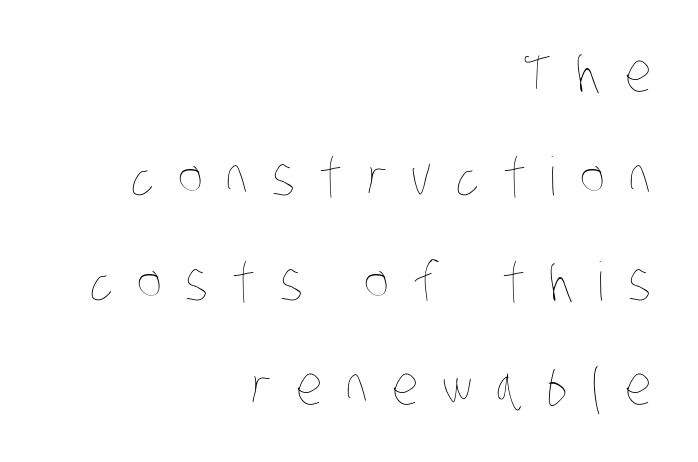
The image shows 53 px thin, condensed type; set right-aligned, loose line spacing (1.97x), unusually wide letter spacing (+0.45 em), not underlined; low stroke contrast and a large x-height.
